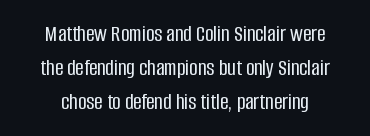
The image shows 23 px text type, upright; set centered, normal line spacing (1.47x), normal letter spacing, not underlined.
